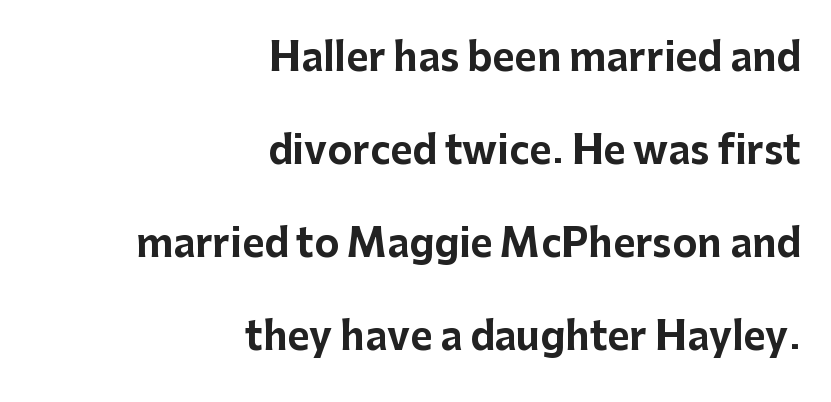
The image shows 38 px bold sans-serif type, upright; set right-aligned, loose line spacing (2.45x), normal letter spacing, not underlined; low stroke contrast and a medium x-height.
